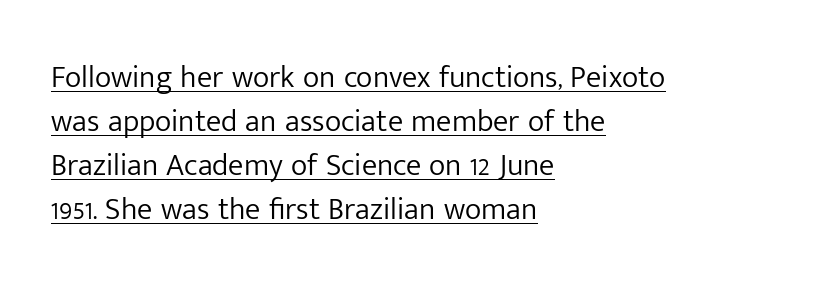
The image shows 31 px light sans-serif type, upright; set left-aligned, normal line spacing (1.42x), normal letter spacing, underlined; low stroke contrast and a medium x-height.
